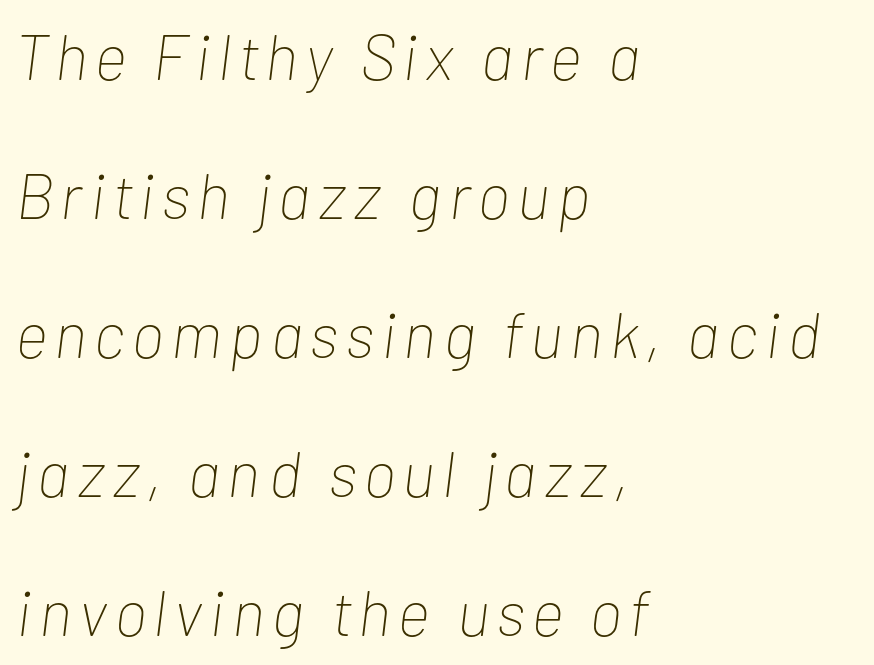
{"italic": "yes", "lean": "right", "slant_degrees": 7, "bold": "no", "weight": "thin", "width": "condensed", "stroke_contrast": "low", "x_height": "medium", "monospaced": "no", "underline": "no", "align": "left", "line_spacing": "loose", "line_spacing_ratio": 2.17, "glyph_px": 64}
